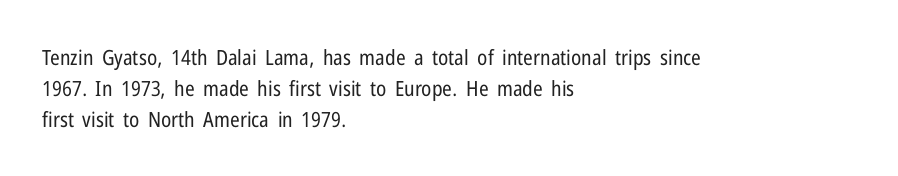
If you drew a line through each stem, it would be perfectly vertical. Leftover space on each line is placed entirely after the last word. The vertical gap from one line to the next is medium. The specimen omits any rule beneath the text block's lines.
